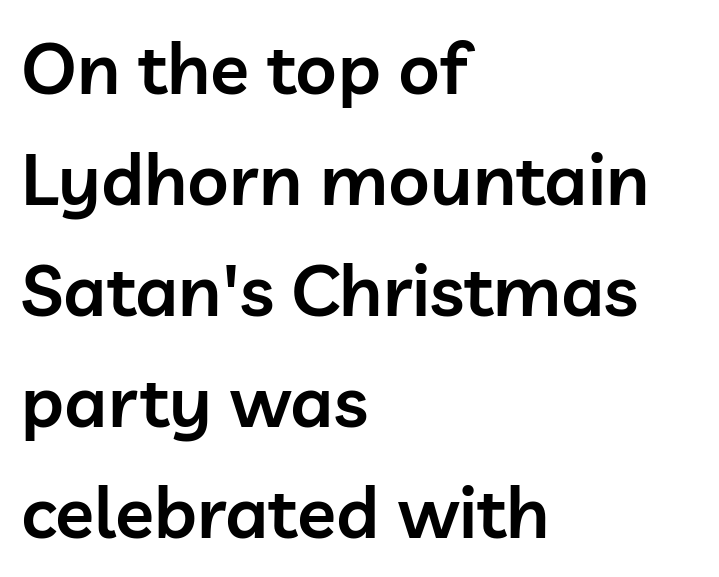
Looks like regular typesetting: each glyph gets only the width it needs. The face used here is a semibold: visibly heavier than regular, lighter than bold. Whoever set this chose a conventional vertical rhythm. The axis of the letterforms is exactly vertical.
